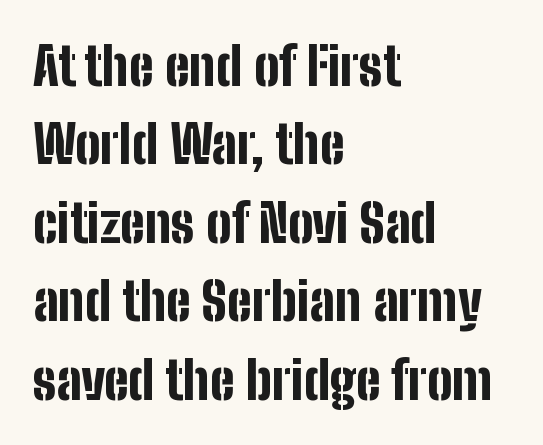
{"serif": "no", "italic": "no", "bold": "yes", "weight": "bold", "width": "condensed", "stroke_contrast": "low", "x_height": "medium", "monospaced": "no", "underline": "no", "align": "left", "line_spacing": "normal", "line_spacing_ratio": 1.48, "letter_spacing": "normal", "letter_spacing_em": 0.0, "glyph_px": 53}
